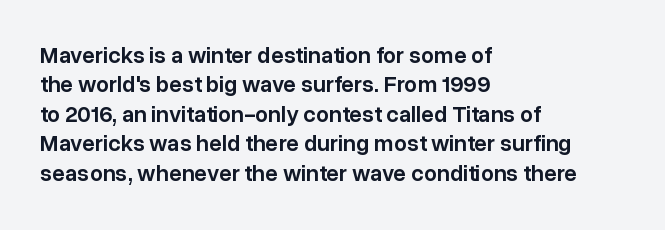
The image shows 23 px text type, upright; set left-aligned, normal line spacing (1.28x), normal letter spacing, not underlined.
